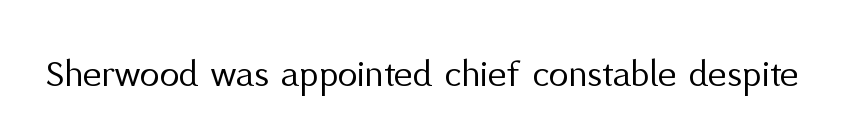
Q: Is the text bold? A: No.
Q: Is the text italic (slanted)? A: No, it is upright.
Q: Is the typeface a serif or a sans-serif typeface? A: Sans-serif.
Q: Is the text underlined? A: No.
Q: Is the spacing between letters normal or unusually wide? A: Normal.
Q: Width (condensed, normal, or wide)? A: Normal.
Q: Stroke contrast? A: Medium.
Q: x-height? A: Medium.
Q: Monospaced? A: No.
